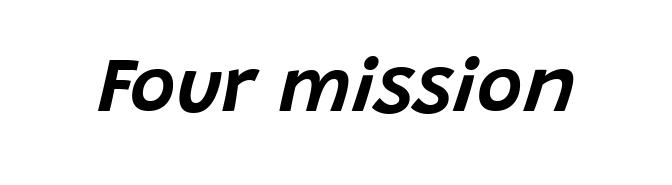
Q: Is the text italic (slanted)? A: Yes, it leans right by about 15 degrees.
Q: Is the text underlined? A: No.
Q: Is the spacing between letters normal or unusually wide? A: Normal.
Q: Width (condensed, normal, or wide)? A: Normal.
Q: Stroke contrast? A: Low.
Q: x-height? A: Large.
Q: Monospaced? A: No.
